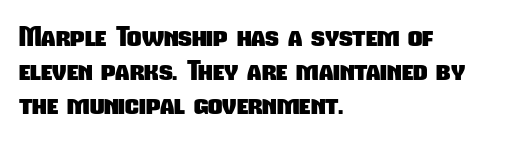
Spacing verdict: proportional, widths tailored to each character. Is this a sans? Yes — the strokes have no serifs. Plenty of ink on the page — the face is bold. Look at the tracking — it's just the regular setting, nothing added. The zone under the glyphs is completely vacant.
